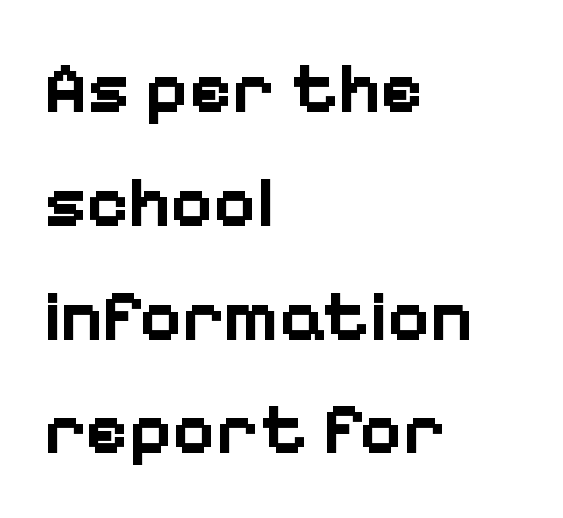
You could not count columns in this text — the font is proportionally spaced. The letters sit at their default tracking, neither squeezed nor spread. Notice how the passage keeps a crisp vertical edge on the left only. The specimen omits any rule beneath the text block's lines.
